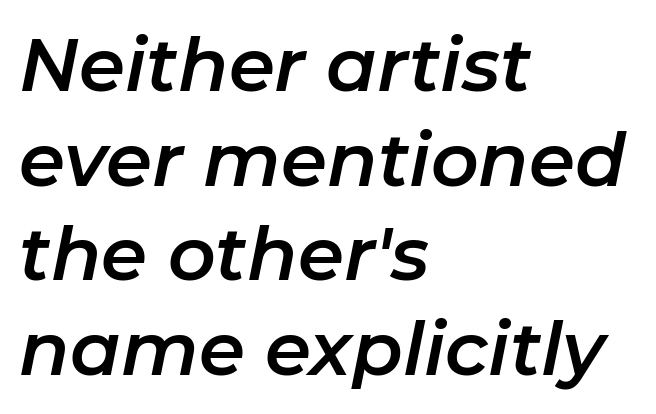
Q: Is the text italic (slanted)? A: Yes, it leans right by about 11 degrees.
Q: Is the text underlined? A: No.
Q: How is the paragraph aligned? A: Left-aligned.
Q: Is the spacing between letters normal or unusually wide? A: Normal.
Q: Is the spacing between lines tight, normal or loose? A: Normal.
Q: Width (condensed, normal, or wide)? A: Normal.
Q: Stroke contrast? A: Low.
Q: x-height? A: Medium.
Q: Monospaced? A: No.
